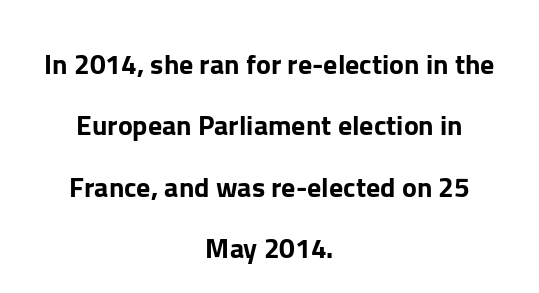
{"serif": "no", "italic": "no", "width": "normal", "stroke_contrast": "low", "x_height": "medium", "monospaced": "no", "underline": "no", "align": "center", "line_spacing": "loose", "line_spacing_ratio": 2.19, "letter_spacing": "normal", "letter_spacing_em": 0.0, "glyph_px": 28}
